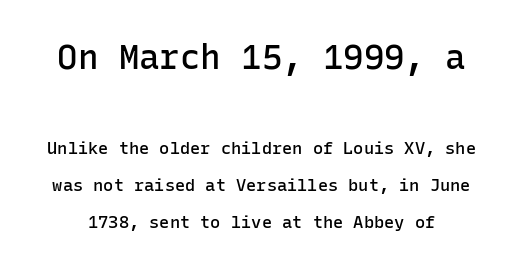
Looks like terminal output: every glyph gets an equal slot. In terms of weight, the rendering is demibold, just under bold. The letters sit at their default tracking, neither squeezed nor spread. The passage shown is not underscored anywhere. Here the first block reads like a headline and the second like body copy. You could fit nearly another row in the gap between these rows.
